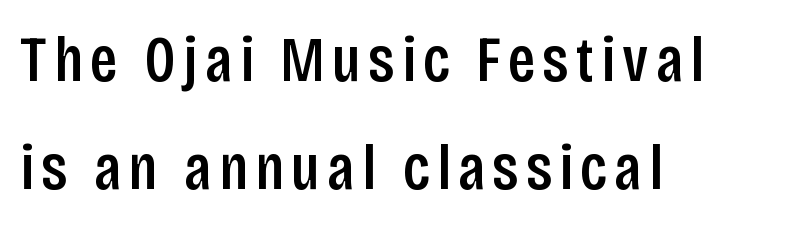
This is moderately heavy type, rendered in semibold. The leading is moderate, giving the passage an even texture. Posture: vertical. Every row of glyphs begins at an identical x-position on the left. The space directly below the letters is spotless. A typesetter would call this proportional, since set widths differ per character.
